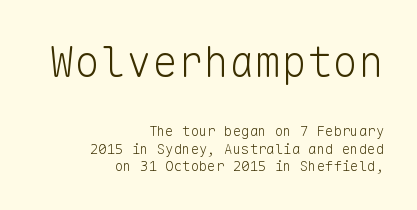
The image shows 43 px light sans-serif type, upright, monospaced; set right-aligned, normal line spacing (1.25x), normal letter spacing, not underlined; the first (top) block is 3.07x larger; low stroke contrast and a medium x-height.
